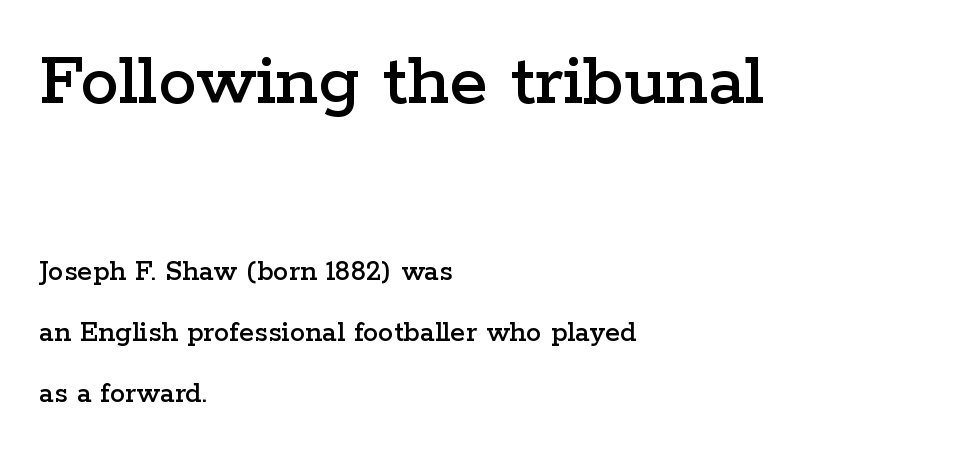
Q: Is the text italic (slanted)? A: No, it is upright.
Q: Is the typeface a serif or a sans-serif typeface? A: Serif.
Q: Is the text underlined? A: No.
Q: How is the paragraph aligned? A: Left-aligned.
Q: Is the spacing between letters normal or unusually wide? A: Normal.
Q: Is the spacing between lines tight, normal or loose? A: Loose.
Q: Which block of text is set in a larger size, the first (top) or the second (bottom)? A: The first (top) one.
Q: Width (condensed, normal, or wide)? A: Wide.
Q: Stroke contrast? A: Low.
Q: x-height? A: Medium.
Q: Monospaced? A: No.
